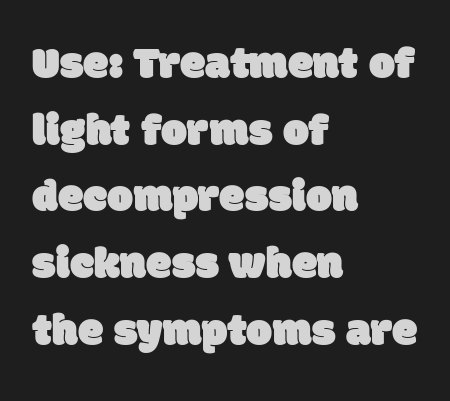
Does extra space separate the letters? No, they use regular spacing. Anything drawn beneath the words? Only blank space. This rendering uses left alignment, leaving the right contour irregular. A typesetter would label this face a sans. These lines sit exactly where default settings would place them. Here the designer chose a conventional face with non-uniform glyph widths.
